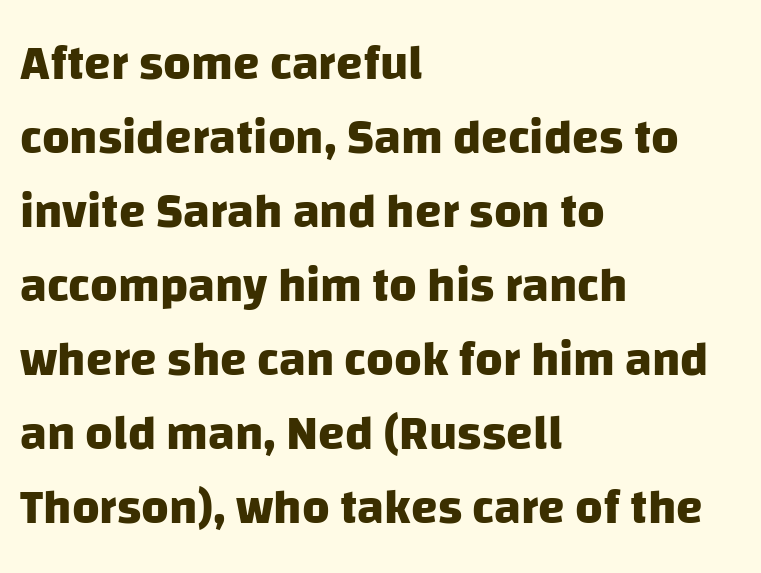
The image shows 48 px heavy sans-serif type; set left-aligned, normal line spacing (1.54x), normal letter spacing, not underlined; low stroke contrast and a large x-height.
